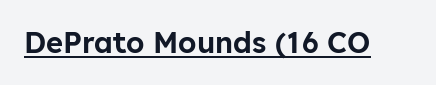
{"serif": "no", "italic": "no", "width": "normal", "stroke_contrast": "low", "x_height": "medium", "monospaced": "no", "underline": "yes", "letter_spacing": "normal", "letter_spacing_em": 0.0, "glyph_px": 29}
